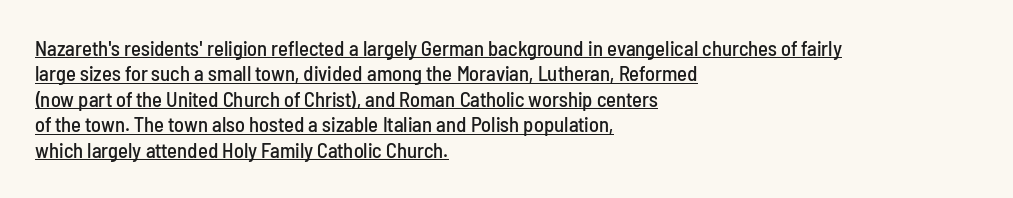
{"italic": "no", "underline": "yes", "align": "left", "line_spacing_ratio": 1.21, "letter_spacing": "normal", "letter_spacing_em": 0.0, "glyph_px": 21}
